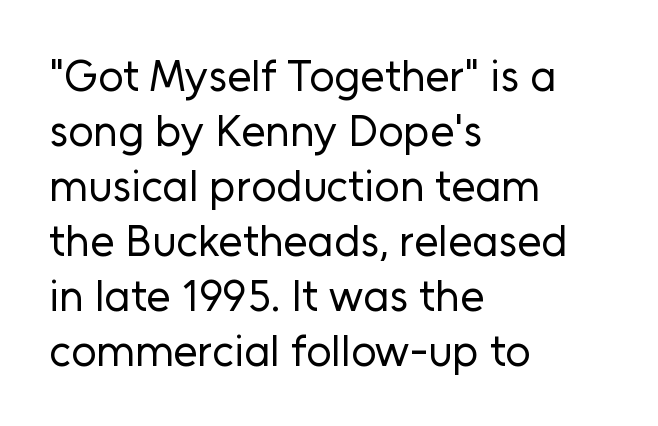
{"serif": "no", "italic": "no", "bold": "no", "weight": "regular", "width": "normal", "stroke_contrast": "low", "x_height": "medium", "monospaced": "no", "underline": "no", "align": "left", "line_spacing": "normal", "line_spacing_ratio": 1.25, "letter_spacing": "normal", "letter_spacing_em": 0.0, "glyph_px": 44}
